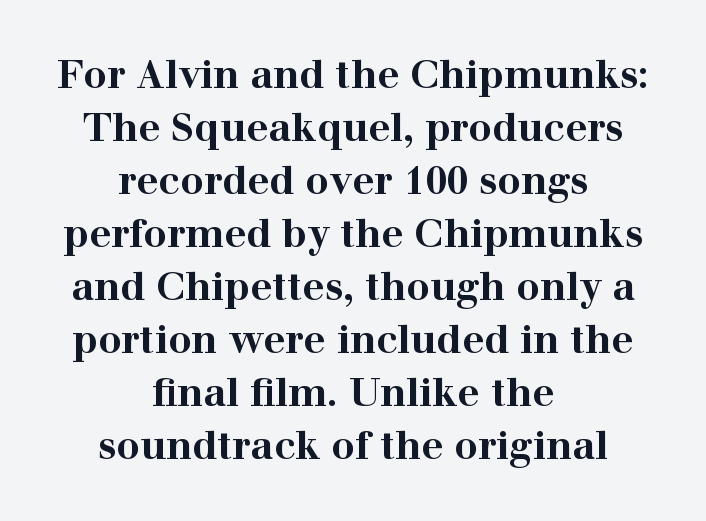
{"serif": "yes", "italic": "no", "bold": "yes", "weight": "bold", "width": "wide", "stroke_contrast": "high", "x_height": "medium", "monospaced": "no", "underline": "no", "align": "center", "line_spacing": "normal", "line_spacing_ratio": 1.36, "letter_spacing": "normal", "letter_spacing_em": 0.0, "glyph_px": 39}
